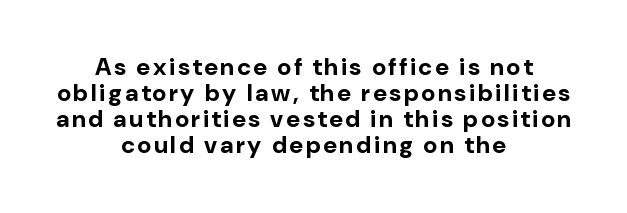
Q: Is the text bold? A: Yes.
Q: Is the text italic (slanted)? A: No, it is upright.
Q: Is the text underlined? A: No.
Q: How is the paragraph aligned? A: Centered.
Q: Is the spacing between lines tight, normal or loose? A: Tight.
